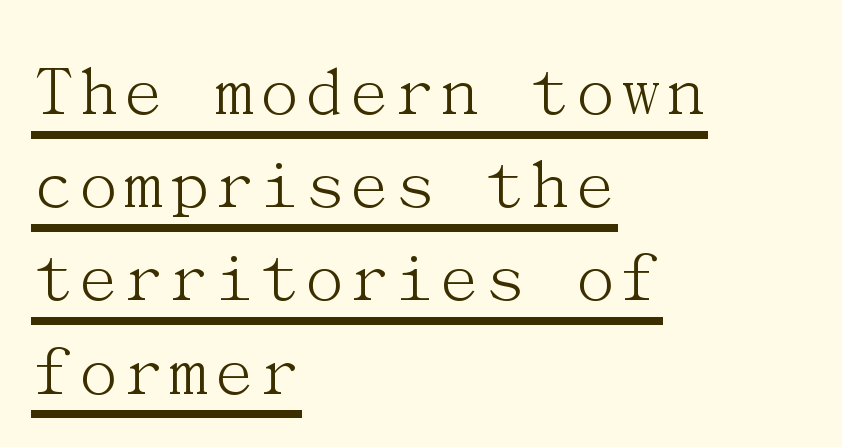
The image shows 77 px light serif type, upright; set left-aligned, line spacing 1.21x, normal letter spacing, underlined; medium stroke contrast and a medium x-height.
